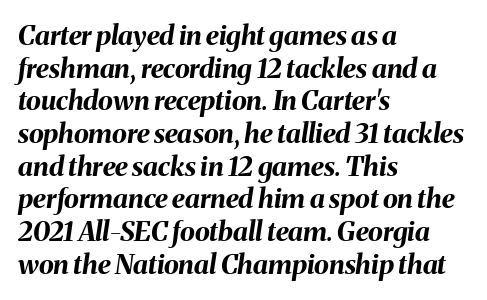
{"italic": "yes", "lean": "right", "slant_degrees": 8, "bold": "yes", "underline": "no", "align": "left", "line_spacing_ratio": 1.21, "letter_spacing": "normal", "letter_spacing_em": 0.0, "glyph_px": 27}
